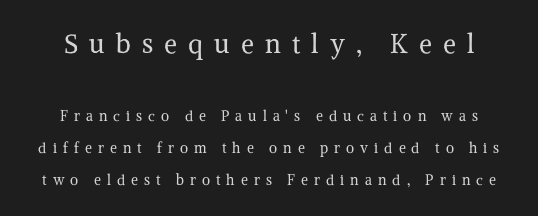
The image shows 26 px text type, upright; set loose line spacing (2.28x), unusually wide letter spacing (+0.43 em), not underlined; the first (top) block is 1.86x larger.
